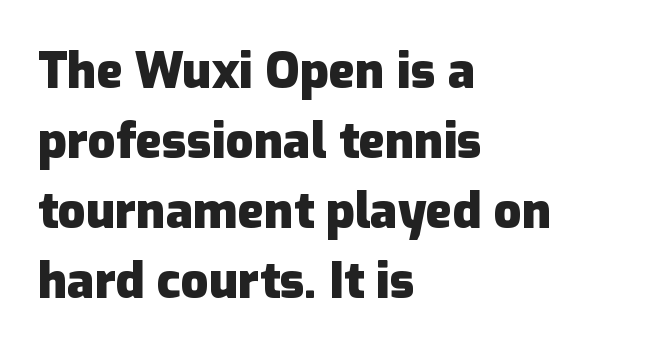
Every stem runs plumb, perpendicular to the baseline. No word sits above an underline. Typographic density is high because the face is bold. One glance says typical: line gaps are just what's usual. The rendering uses natural spacing where letterforms have individual widths.
